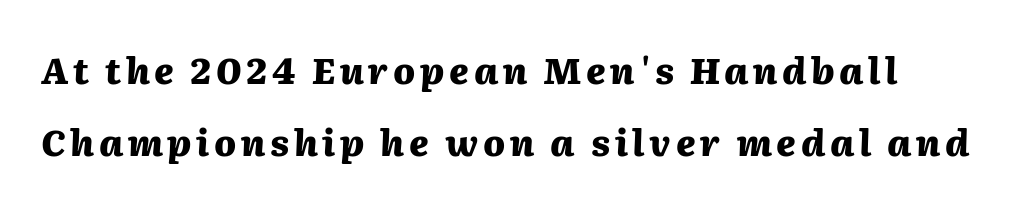
Q: Is the text bold? A: Yes.
Q: Is the text italic (slanted)? A: Yes, it leans right by about 2 degrees.
Q: Is the text underlined? A: No.
Q: Is the spacing between lines tight, normal or loose? A: Loose.
Q: Width (condensed, normal, or wide)? A: Normal.
Q: Stroke contrast? A: Medium.
Q: x-height? A: Medium.
Q: Monospaced? A: No.
